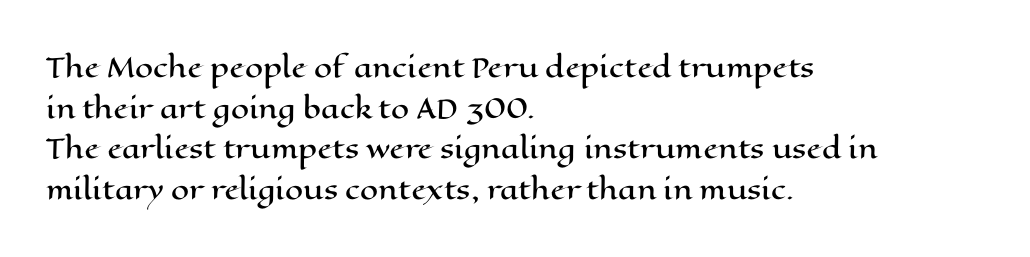
The image shows 26 px text type, upright; set left-aligned, normal line spacing (1.56x), normal letter spacing, not underlined.
